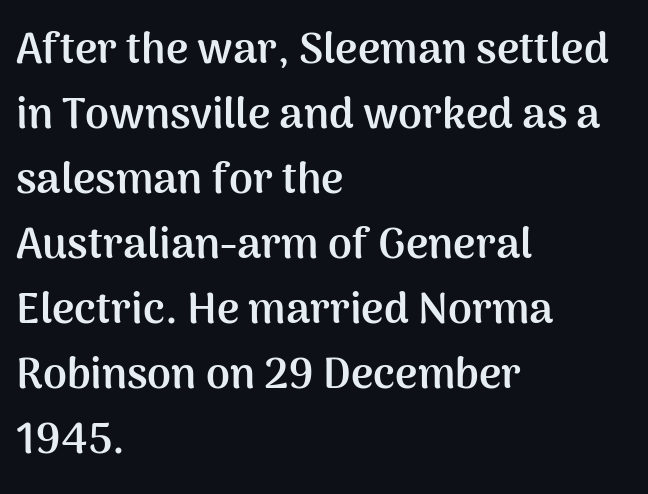
The image shows 43 px semibold sans-serif type, upright; set left-aligned, normal line spacing (1.51x), normal letter spacing, not underlined; medium stroke contrast and a medium x-height.
